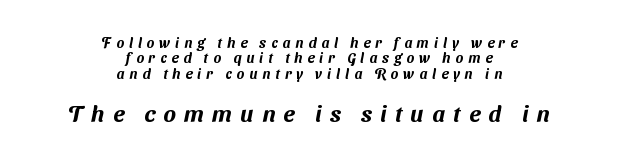
This rendering widens character spacing well past its baseline value. Bigger letters appear in the bottom chunk; the top chunk is reduced. The block of text is dense from top to bottom, with scant space between rows. Lines of text with bare space underneath.
